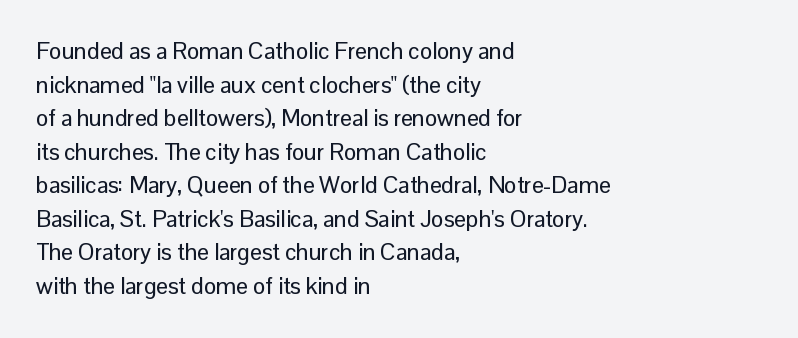
Notice how the passage keeps a crisp vertical edge on the left only. Ascenders rise straight up at ninety degrees. The passage shown is not underscored anywhere. Tracking value appears to be zero — textbook default spacing.
